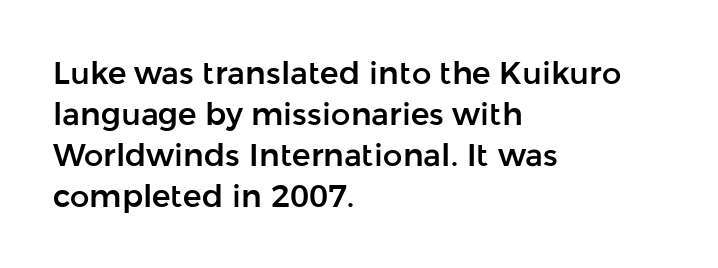
{"serif": "no", "italic": "no", "width": "normal", "stroke_contrast": "low", "x_height": "medium", "monospaced": "no", "underline": "no", "align": "left", "line_spacing": "normal", "line_spacing_ratio": 1.32, "letter_spacing": "normal", "letter_spacing_em": 0.0, "glyph_px": 31}
